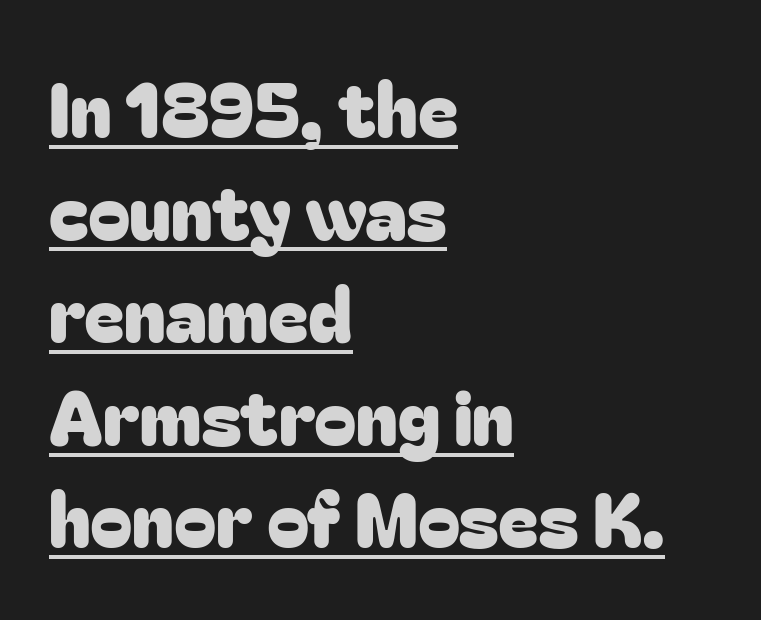
{"serif": "no", "italic": "no", "width": "normal", "stroke_contrast": "low", "x_height": "medium", "monospaced": "no", "underline": "yes", "align": "left", "line_spacing": "normal", "line_spacing_ratio": 1.35, "letter_spacing": "normal", "letter_spacing_em": 0.0, "glyph_px": 76}
